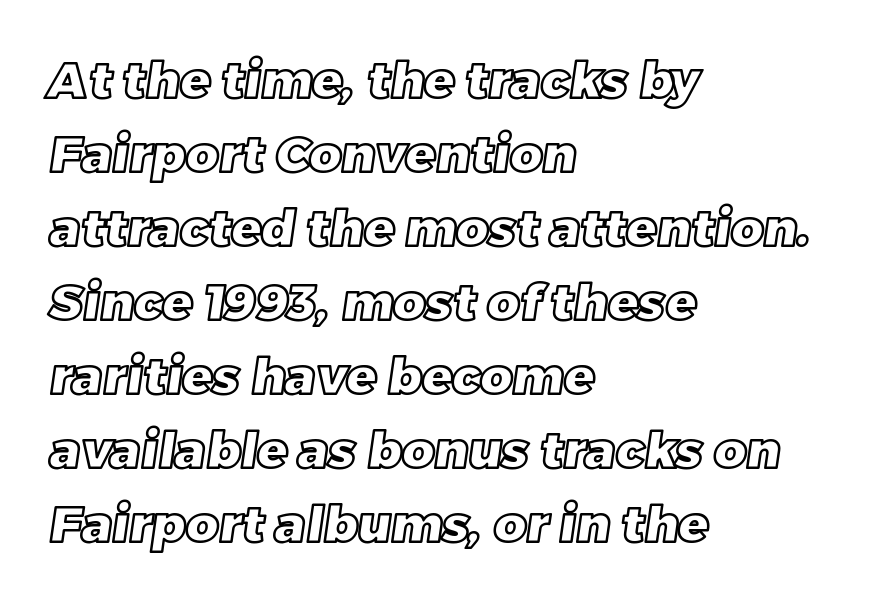
The image shows 50 px text type; set left-aligned, normal line spacing (1.48x), normal letter spacing, not underlined; a large x-height.
